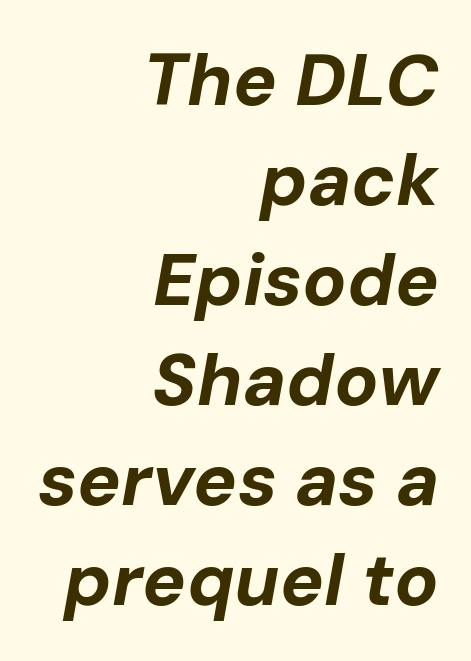
The image shows 73 px bold type, italic (leaning right); set right-aligned, normal line spacing (1.37x), normal letter spacing, not underlined; low stroke contrast and a medium x-height.
